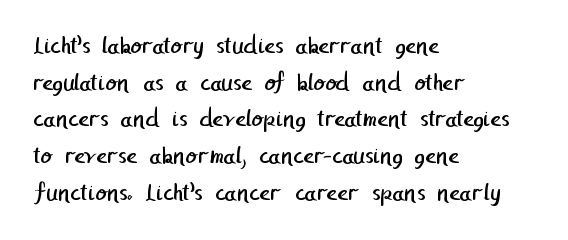
Q: Is the text bold? A: No.
Q: Is the text underlined? A: No.
Q: How is the paragraph aligned? A: Left-aligned.
Q: Is the spacing between letters normal or unusually wide? A: Normal.
Q: Is the spacing between lines tight, normal or loose? A: Normal.
